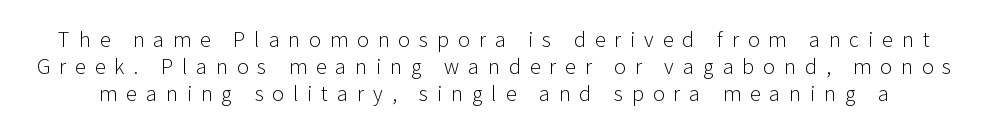
Look at the tracking — it's clearly loosened, letters drifting apart. Students, observe: this is what conventionally led text looks like. The strokes are not fattened; the text isn't bold. This is roman type, the default non-slanted kind. Honestly, there is no underline to notice here at all.
